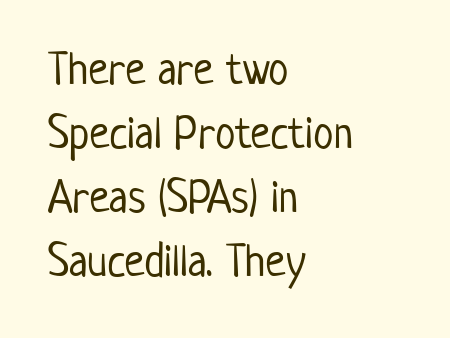
Q: Is the text bold? A: No.
Q: Is the text italic (slanted)? A: No, it is upright.
Q: Is the typeface a serif or a sans-serif typeface? A: Sans-serif.
Q: Is the text underlined? A: No.
Q: How is the paragraph aligned? A: Left-aligned.
Q: Is the spacing between letters normal or unusually wide? A: Normal.
Q: Is the spacing between lines tight, normal or loose? A: Normal.
Q: Width (condensed, normal, or wide)? A: Condensed.
Q: Stroke contrast? A: Low.
Q: x-height? A: Medium.
Q: Monospaced? A: No.
